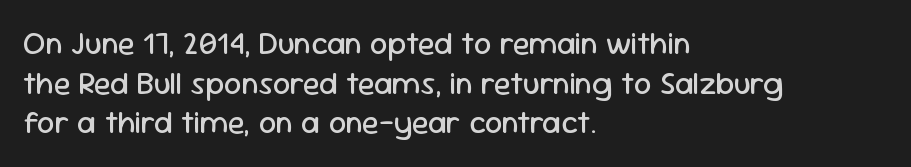
The image shows 31 px regular-weight sans-serif type, upright; set left-aligned, normal line spacing (1.28x), normal letter spacing, not underlined; low stroke contrast and a medium x-height.
